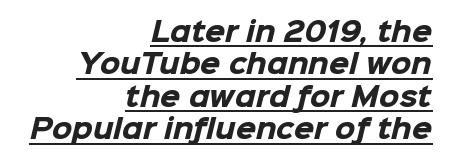
The image shows 26 px bold type; set right-aligned, normal line spacing (1.25x), normal letter spacing, underlined.
